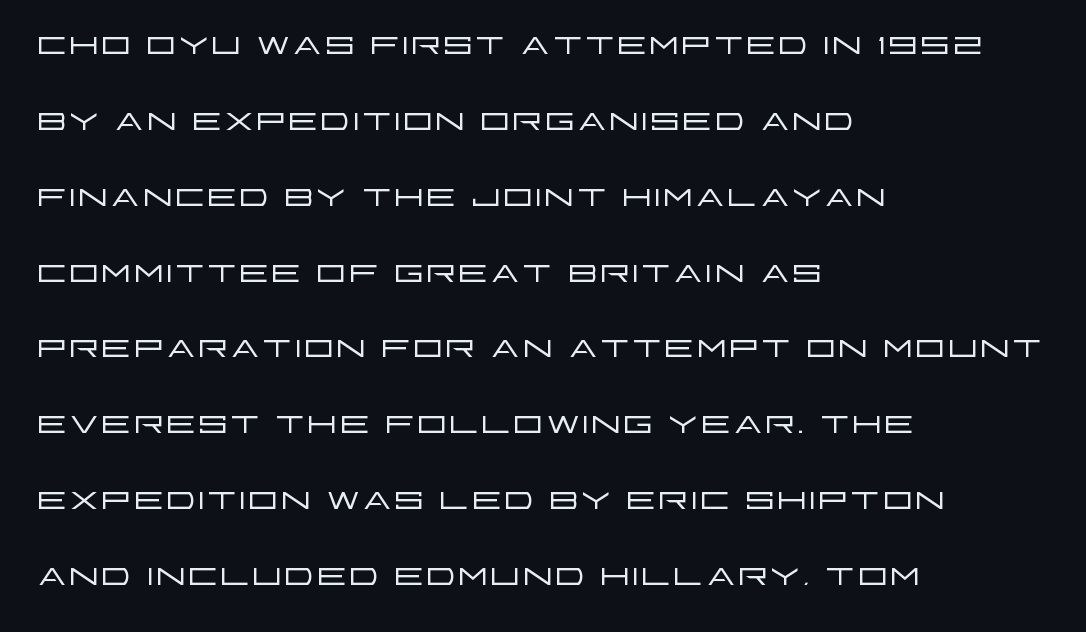
Q: Is the text bold? A: No.
Q: Is the text italic (slanted)? A: No, it is upright.
Q: Is the typeface a serif or a sans-serif typeface? A: Sans-serif.
Q: Is the text underlined? A: No.
Q: How is the paragraph aligned? A: Left-aligned.
Q: Is the spacing between letters normal or unusually wide? A: Normal.
Q: Is the spacing between lines tight, normal or loose? A: Normal.
Q: Width (condensed, normal, or wide)? A: Wide.
Q: Stroke contrast? A: Low.
Q: x-height? A: Large.
Q: Monospaced? A: No.
